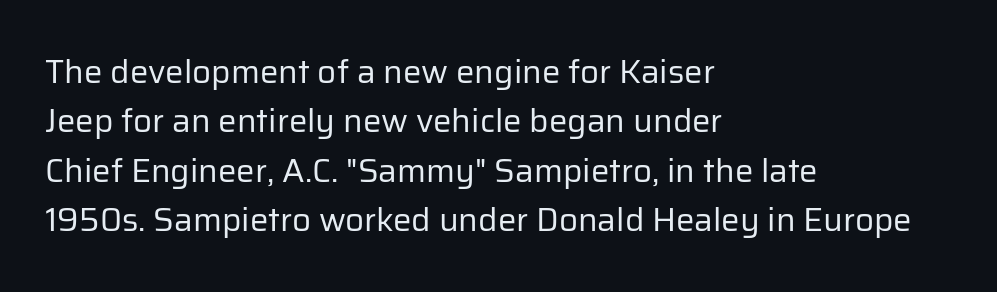
Normally led — the rows are evenly, conventionally spaced. Compared with a typical body face, this is equally light or lighter still. Is this a sans? Yes — the strokes have no serifs. The tracking reads as untouched default to a designer's eye.
